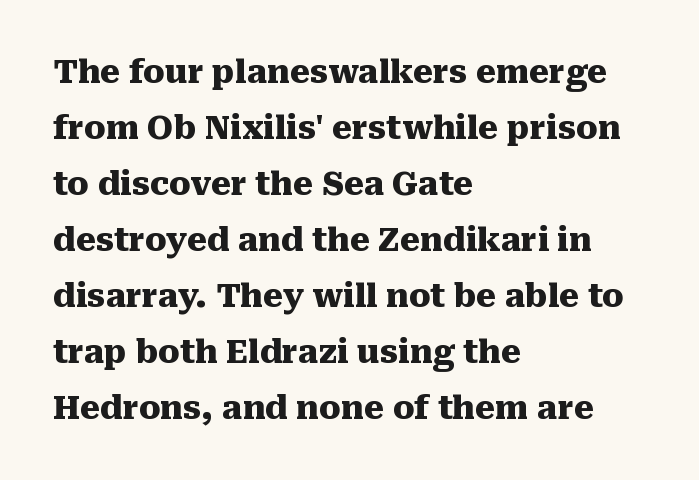
Q: Is the text bold? A: Yes.
Q: Is the text italic (slanted)? A: No, it is upright.
Q: Is the typeface a serif or a sans-serif typeface? A: Serif.
Q: Is the text underlined? A: No.
Q: How is the paragraph aligned? A: Left-aligned.
Q: Is the spacing between letters normal or unusually wide? A: Normal.
Q: Width (condensed, normal, or wide)? A: Normal.
Q: Stroke contrast? A: Medium.
Q: x-height? A: Medium.
Q: Monospaced? A: No.
